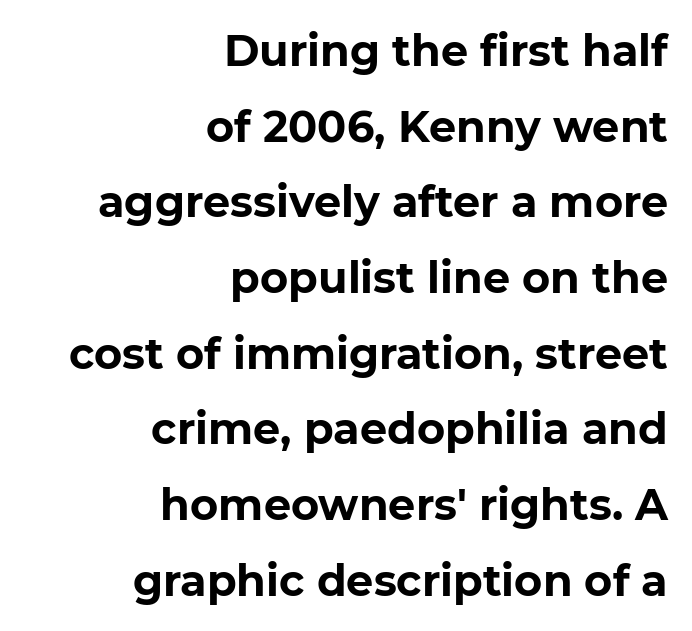
The image shows 43 px bold sans-serif type, upright; set right-aligned, line spacing 1.76x, normal letter spacing, not underlined; low stroke contrast and a medium x-height.
